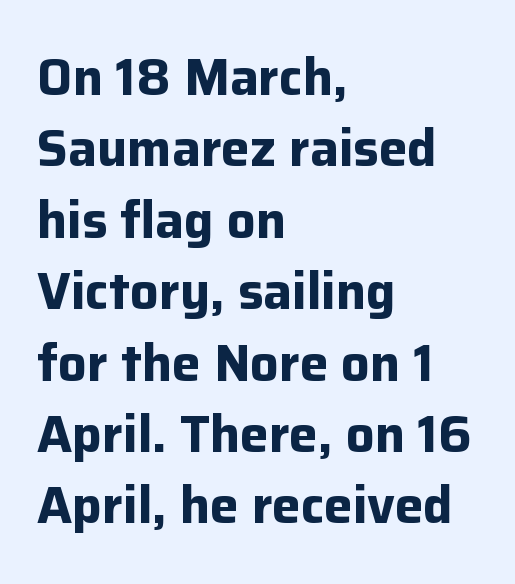
The image shows 51 px bold sans-serif type, upright; set left-aligned, normal line spacing (1.4x), normal letter spacing, not underlined; low stroke contrast and a medium x-height.
